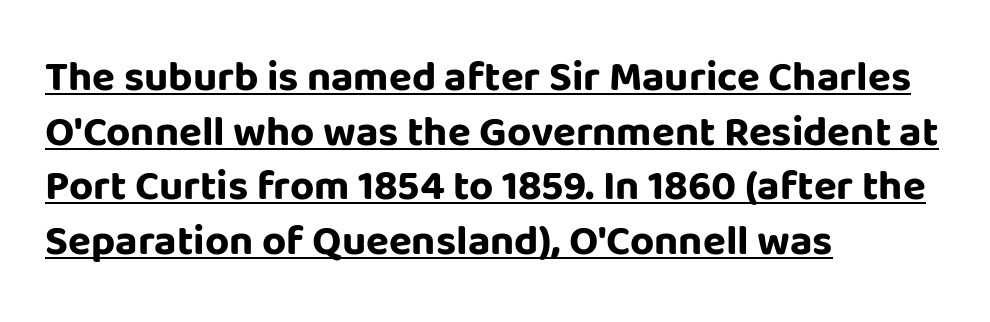
{"serif": "no", "italic": "no", "bold": "yes", "weight": "bold", "width": "normal", "stroke_contrast": "low", "x_height": "large", "monospaced": "no", "underline": "yes", "align": "left", "line_spacing": "normal", "line_spacing_ratio": 1.3, "letter_spacing": "normal", "letter_spacing_em": 0.0, "glyph_px": 42}
